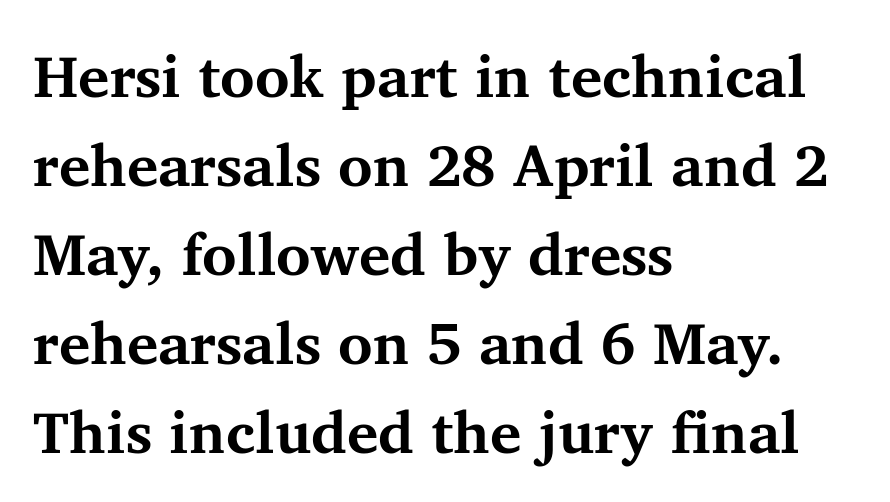
Q: Is the text bold? A: Yes.
Q: Is the text italic (slanted)? A: No, it is upright.
Q: Is the typeface a serif or a sans-serif typeface? A: Serif.
Q: Is the text underlined? A: No.
Q: How is the paragraph aligned? A: Left-aligned.
Q: Is the spacing between letters normal or unusually wide? A: Normal.
Q: Is the spacing between lines tight, normal or loose? A: Normal.
Q: Width (condensed, normal, or wide)? A: Normal.
Q: Stroke contrast? A: Medium.
Q: x-height? A: Medium.
Q: Monospaced? A: No.
